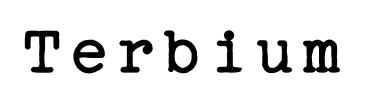
Q: Is the text bold? A: No.
Q: Is the text italic (slanted)? A: No, it is upright.
Q: Is the typeface a serif or a sans-serif typeface? A: Serif.
Q: Is the text underlined? A: No.
Q: Width (condensed, normal, or wide)? A: Normal.
Q: Stroke contrast? A: Low.
Q: x-height? A: Medium.
